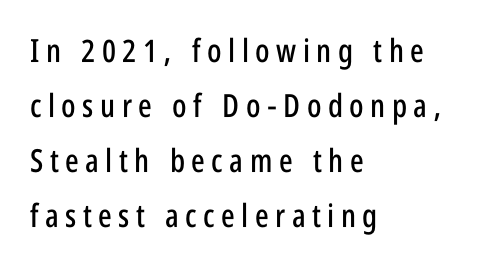
Q: Is the text italic (slanted)? A: No, it is upright.
Q: Is the typeface a serif or a sans-serif typeface? A: Sans-serif.
Q: Is the text underlined? A: No.
Q: How is the paragraph aligned? A: Left-aligned.
Q: Is the spacing between letters normal or unusually wide? A: Unusually wide.
Q: Width (condensed, normal, or wide)? A: Condensed.
Q: Stroke contrast? A: Low.
Q: x-height? A: Large.
Q: Monospaced? A: No.
